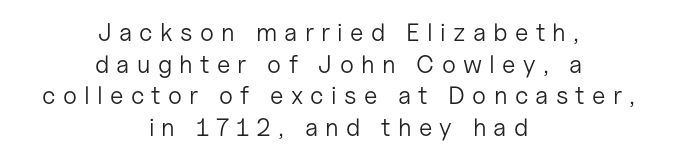
Neither beginnings nor endings align; midpoints do. In terms of posture, this sample is upright. Type without underlining. The tracking reads as deliberately expanded to a designer's eye. The leading is moderate, giving the passage an even texture.
